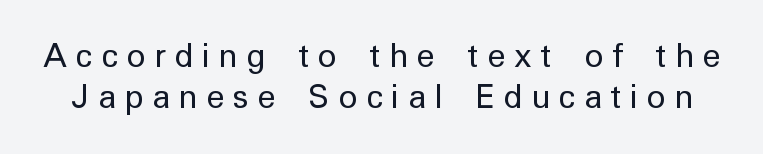
{"serif": "no", "italic": "no", "bold": "no", "weight": "regular", "width": "normal", "stroke_contrast": "low", "x_height": "medium", "monospaced": "no", "underline": "no", "line_spacing": "normal", "line_spacing_ratio": 1.29, "letter_spacing": "wide", "letter_spacing_em": 0.26, "glyph_px": 32}
